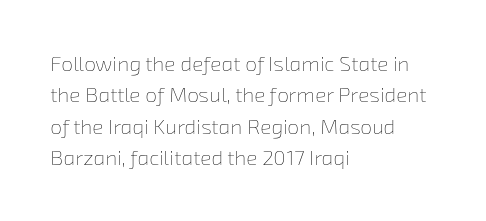
Q: Is the text bold? A: No.
Q: Is the text underlined? A: No.
Q: How is the paragraph aligned? A: Left-aligned.
Q: Is the spacing between letters normal or unusually wide? A: Normal.
Q: Is the spacing between lines tight, normal or loose? A: Normal.
